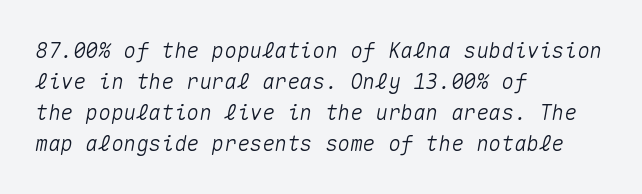
The font's italic variant was chosen for this text. Does extra space separate the letters? No, they use regular spacing. Beneath every word, the page is bare. The rag falls on the right side of this text block. The space between consecutive lines is moderate.
